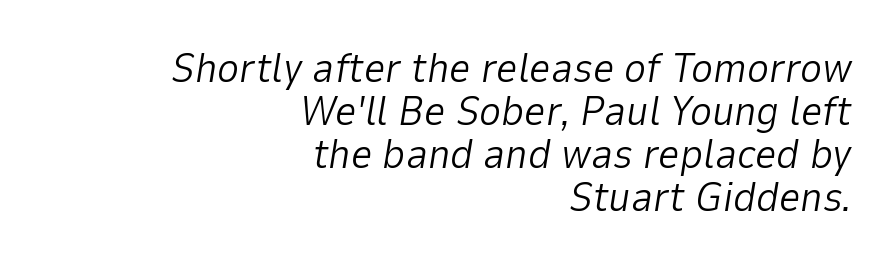
The image shows 42 px light type, italic (leaning right); set right-aligned, tight line spacing (1.02x), normal letter spacing, not underlined; low stroke contrast and a medium x-height.
